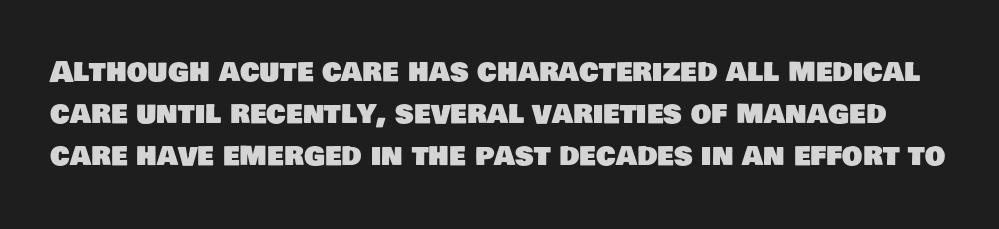
The line-height multiplier appears to be the usual default. Letterform terminals end flat and unadorned throughout the passage. Spacing verdict: proportional, widths tailored to each character. Each row of text sits above clean, open space. Short note: letters normally spaced.
